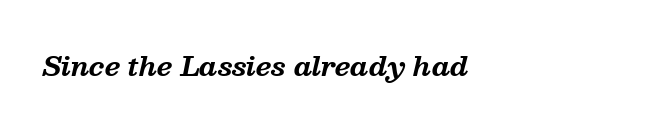
{"italic": "yes", "lean": "right", "slant_degrees": 13, "bold": "yes", "underline": "no", "align": "left", "letter_spacing": "normal", "letter_spacing_em": 0.0, "glyph_px": 26}
